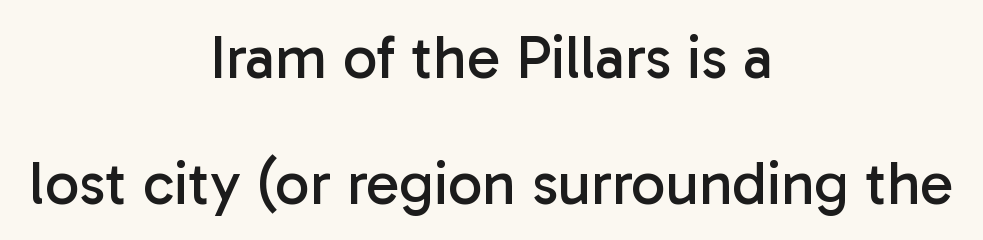
The specimen omits any rule beneath the text block's lines. Nope, no serifs anywhere on these letters. The lines are quadded center. Italic? Not at all — the glyphs are vertical. No heavy texture on the line: the type isn't bold.
